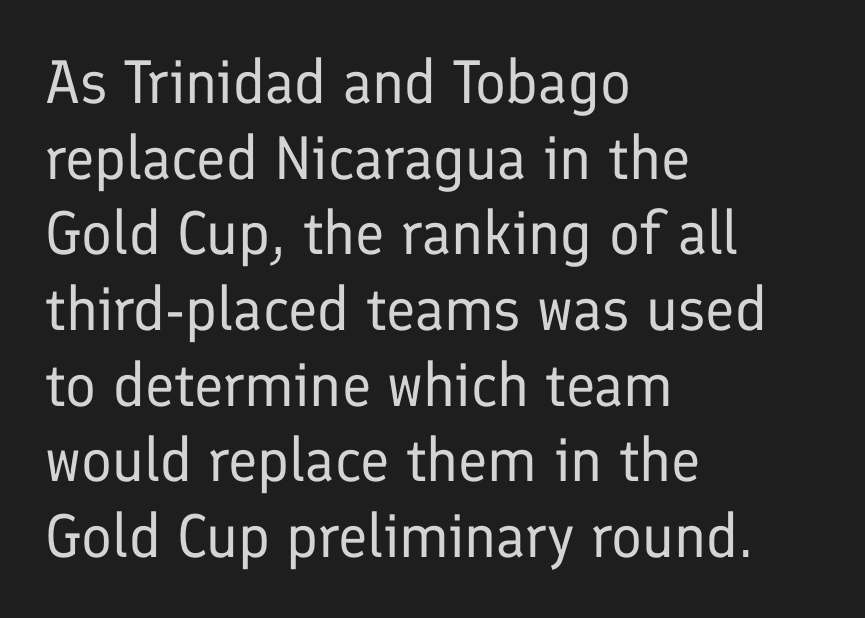
This sample uses a sans-serif face. Summary of weight: not heavy and not bold. The typography opts for an upright posture over an oblique one. Short note: letters normally spaced. In CSS terms this would be text-align: left. The area under the type is left untouched.
